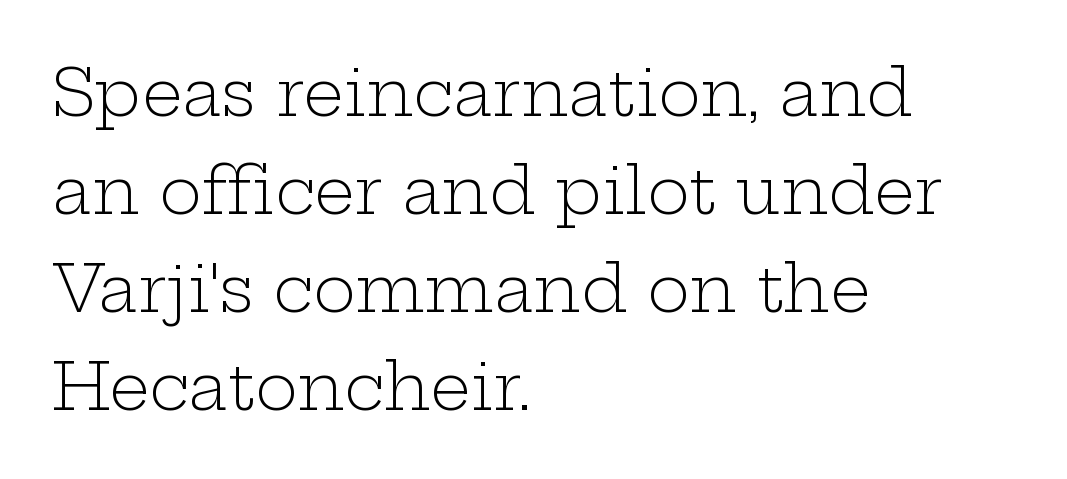
{"serif": "yes", "italic": "no", "bold": "no", "weight": "light", "width": "wide", "stroke_contrast": "low", "x_height": "medium", "monospaced": "no", "underline": "no", "align": "left", "line_spacing": "normal", "line_spacing_ratio": 1.53, "letter_spacing": "normal", "letter_spacing_em": 0.0, "glyph_px": 64}
